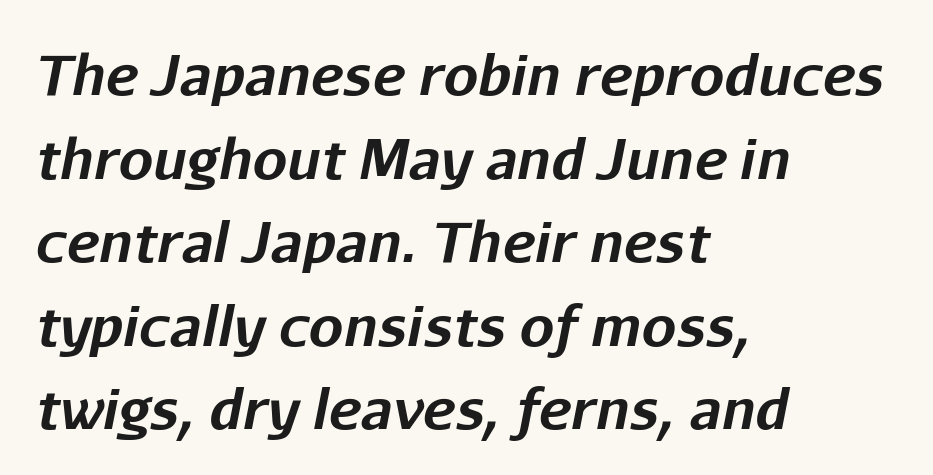
Descenders are the only things crossing below the line. Style check: oblique. The tracking reads as untouched default to a designer's eye. Typeset ragged right — the left edge is the straight one.
